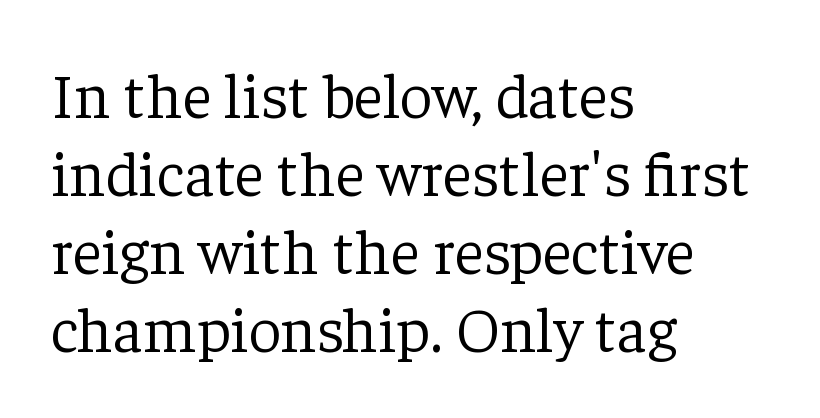
Q: Is the text bold? A: No.
Q: Is the text italic (slanted)? A: No, it is upright.
Q: Is the typeface a serif or a sans-serif typeface? A: Serif.
Q: Is the text underlined? A: No.
Q: How is the paragraph aligned? A: Left-aligned.
Q: Is the spacing between letters normal or unusually wide? A: Normal.
Q: Width (condensed, normal, or wide)? A: Normal.
Q: Stroke contrast? A: Low.
Q: x-height? A: Medium.
Q: Monospaced? A: No.
